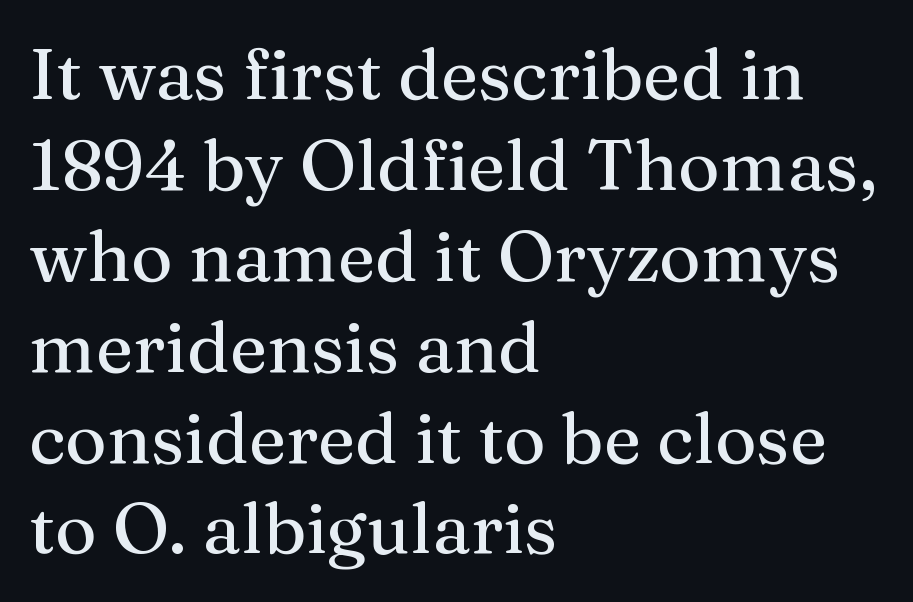
The image shows 71 px serif type, upright; set left-aligned, normal line spacing (1.28x), normal letter spacing, not underlined; medium stroke contrast and a medium x-height.
